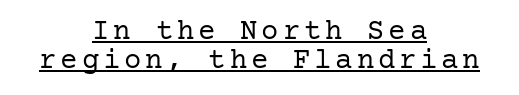
Q: Is the text bold? A: No.
Q: Is the text italic (slanted)? A: No, it is upright.
Q: Is the typeface a serif or a sans-serif typeface? A: Serif.
Q: Is the text underlined? A: Yes.
Q: How is the paragraph aligned? A: Centered.
Q: Is the spacing between lines tight, normal or loose? A: Tight.
Q: Width (condensed, normal, or wide)? A: Normal.
Q: Stroke contrast? A: Low.
Q: x-height? A: Medium.
